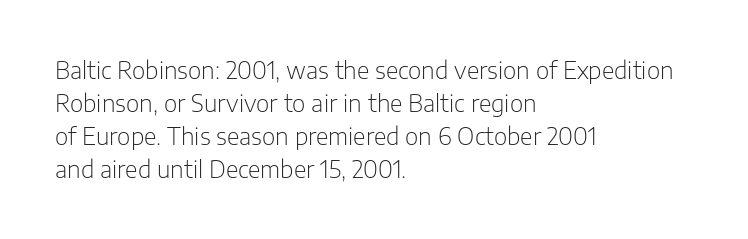
Q: Is the text bold? A: No.
Q: Is the text italic (slanted)? A: No, it is upright.
Q: Is the text underlined? A: No.
Q: How is the paragraph aligned? A: Left-aligned.
Q: Is the spacing between letters normal or unusually wide? A: Normal.
Q: Is the spacing between lines tight, normal or loose? A: Normal.
